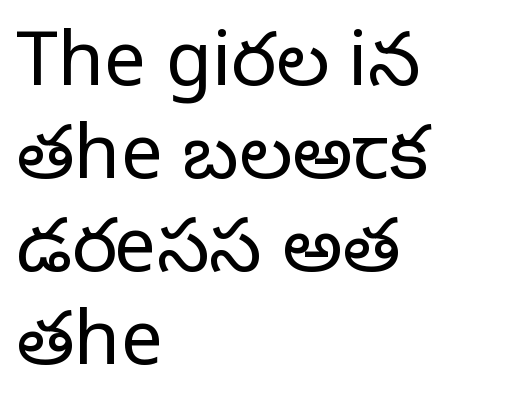
{"serif": "yes", "italic": "no", "bold": "no", "weight": "regular", "width": "normal", "stroke_contrast": "low", "x_height": "large", "monospaced": "no", "underline": "no", "align": "left", "line_spacing_ratio": 1.24, "letter_spacing": "normal", "letter_spacing_em": 0.0, "glyph_px": 75}
